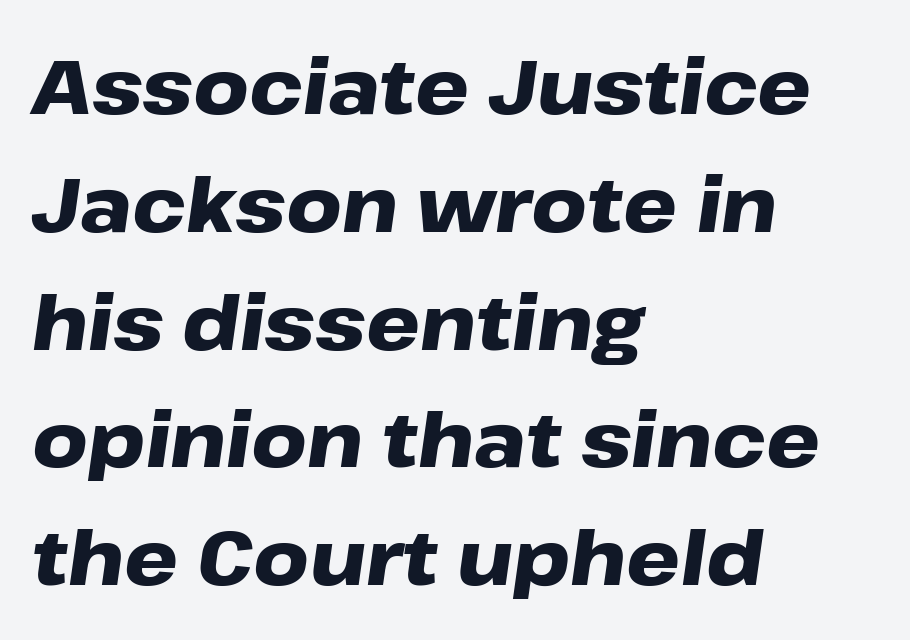
{"italic": "yes", "lean": "right", "slant_degrees": 8, "bold": "yes", "weight": "heavy", "width": "wide", "stroke_contrast": "low", "x_height": "medium", "monospaced": "no", "underline": "no", "align": "left", "line_spacing": "normal", "line_spacing_ratio": 1.55, "letter_spacing": "normal", "letter_spacing_em": 0.0, "glyph_px": 76}
